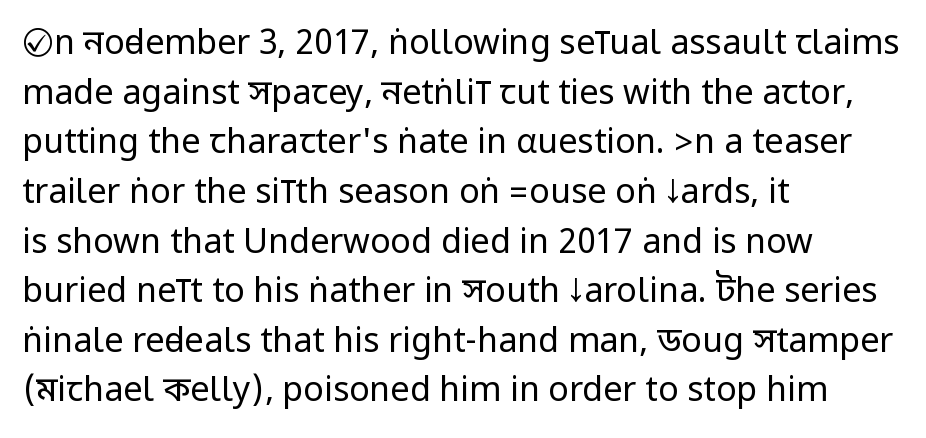
The type sits square on the baseline with zero lean. One glance says typical: line gaps are just what's usual. Glyph-to-glyph distance matches everyday printed text. What kind of face is this? One without serifs — a sans. No heavy texture on the line: the type isn't bold.
